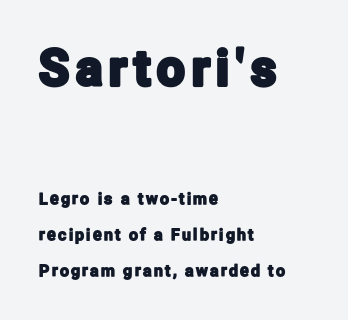
The image shows 49 px condensed sans-serif type, upright; set left-aligned, loose line spacing (2.26x), not underlined; the first (top) block is 3.06x larger; low stroke contrast and a medium x-height.
